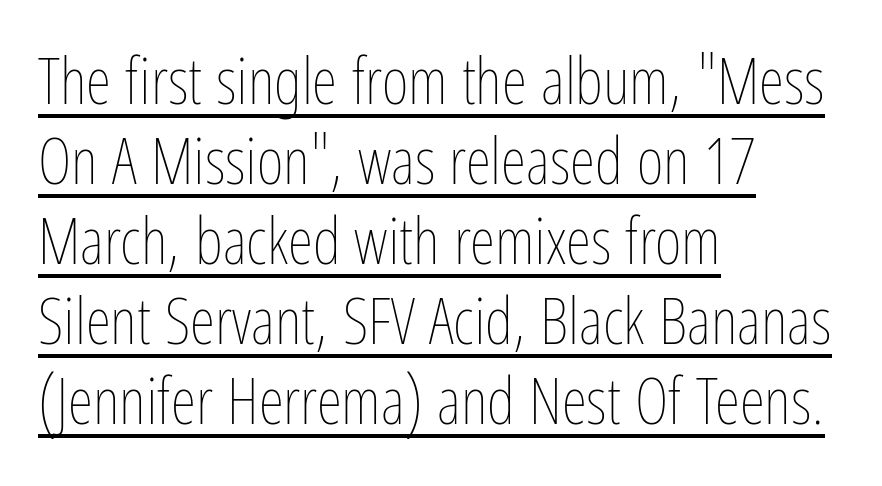
Which margin do the lines hug? The left one — the right edge is uneven. Spacing between characters is what you'd get straight out of the box. Style check: upright. The characters are drawn with everyday or finer stroke widths. Notice how a bar underscores the lettering throughout.
